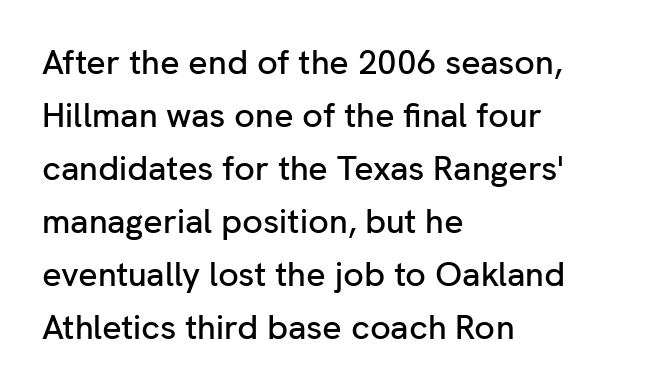
The image shows 34 px sans-serif type, upright; set left-aligned, normal line spacing (1.56x), normal letter spacing, not underlined; low stroke contrast and a medium x-height.
